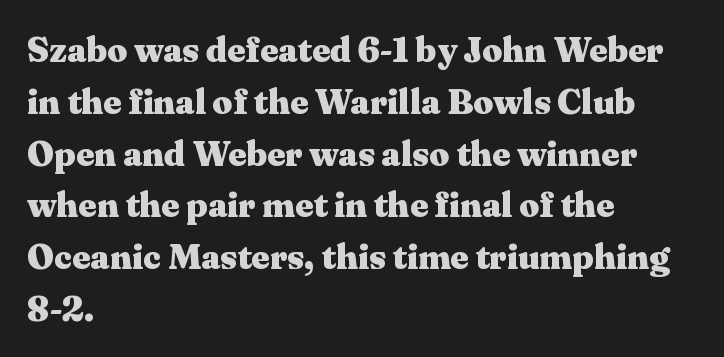
{"serif": "yes", "italic": "no", "bold": "yes", "weight": "heavy", "width": "wide", "stroke_contrast": "medium", "x_height": "medium", "monospaced": "no", "underline": "no", "align": "left", "line_spacing": "normal", "line_spacing_ratio": 1.48, "letter_spacing": "normal", "letter_spacing_em": 0.0, "glyph_px": 35}
